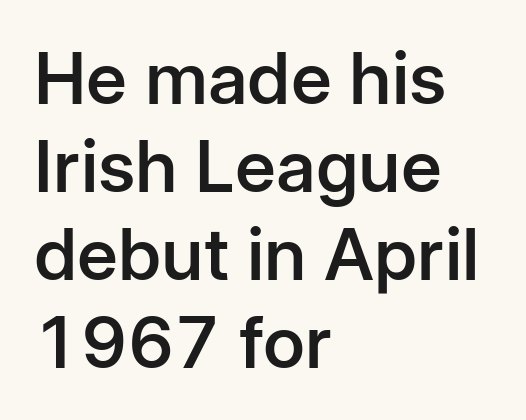
The type is set solid horizontally, with unmodified tracking. Characters remain perfectly vertical along every line. Set as a demibold, roughly 600 on the weight scale. You can tell from the bare stems that sans-serif type was used. Line starts are locked; line ends wander.
